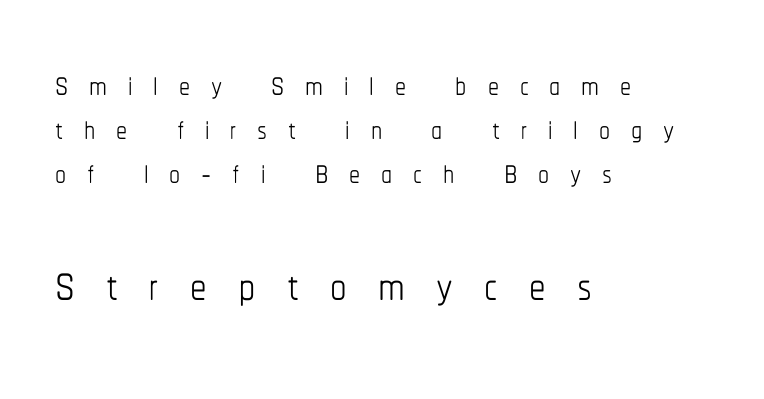
The image shows 66 px thin, condensed type, upright; set left-aligned, tight line spacing (1.0x), unusually wide letter spacing (+0.47 em), not underlined; the second (bottom) block is 1.5x larger; low stroke contrast and a medium x-height.
